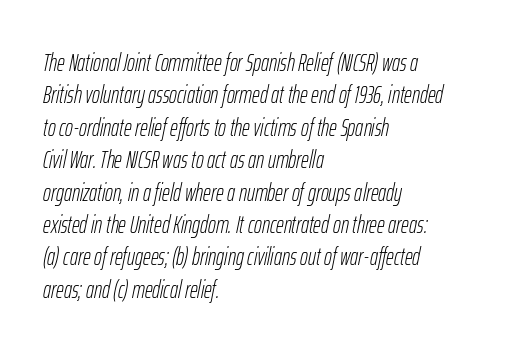
The image shows 24 px text type, italic (leaning right); set left-aligned, normal line spacing (1.35x), normal letter spacing, not underlined.
